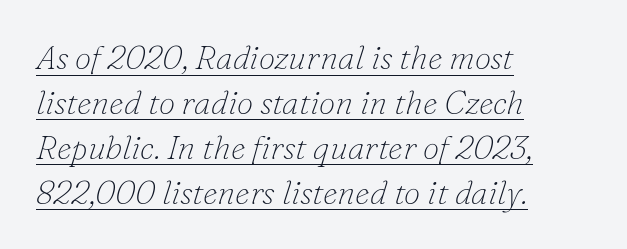
Q: Is the text bold? A: No.
Q: Is the text italic (slanted)? A: Yes, it leans right by about 16 degrees.
Q: Is the typeface a serif or a sans-serif typeface? A: Serif.
Q: Is the text underlined? A: Yes.
Q: How is the paragraph aligned? A: Left-aligned.
Q: Is the spacing between letters normal or unusually wide? A: Normal.
Q: Is the spacing between lines tight, normal or loose? A: Normal.
Q: Width (condensed, normal, or wide)? A: Normal.
Q: Stroke contrast? A: Low.
Q: x-height? A: Small.
Q: Monospaced? A: No.
